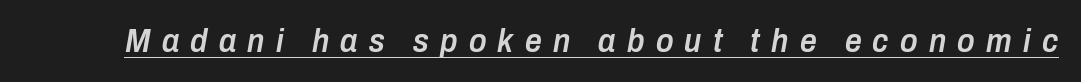
The image shows 33 px semibold, condensed type, italic (leaning right); set unusually wide letter spacing (+0.34 em), underlined; low stroke contrast and a medium x-height.
